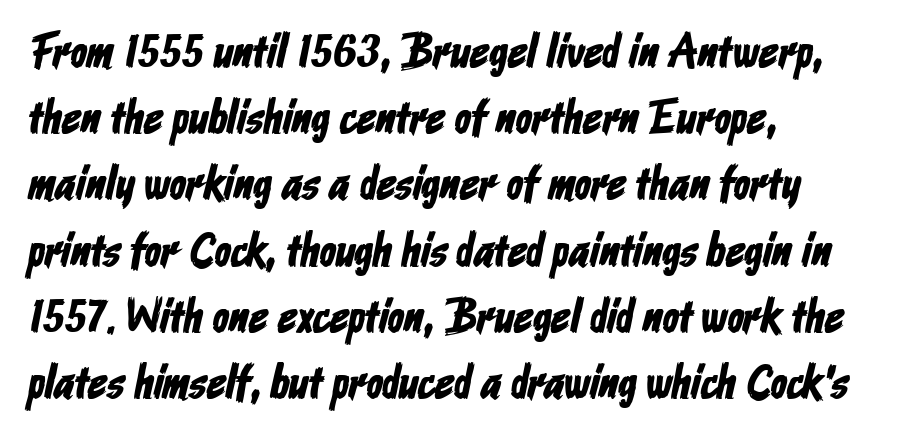
{"serif": "no", "width": "condensed", "stroke_contrast": "low", "x_height": "medium", "monospaced": "no", "underline": "no", "align": "left", "line_spacing": "normal", "line_spacing_ratio": 1.38, "letter_spacing": "normal", "letter_spacing_em": 0.0, "glyph_px": 48}
